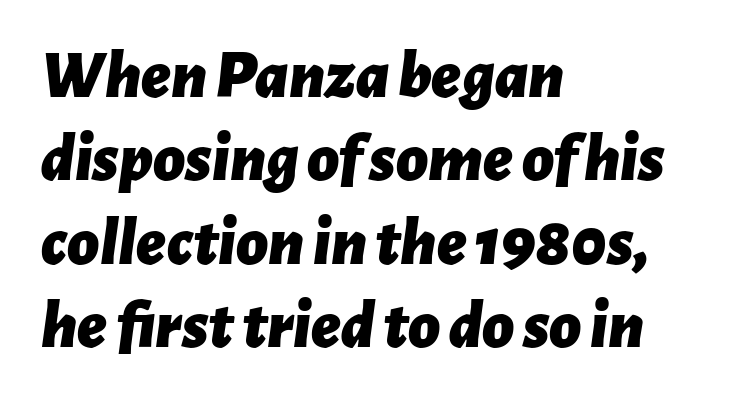
The paragraph has a hard left edge and a soft right edge. These lines are rendered in a variable-pitch font. A bare baseline throughout the passage. Each glyph is drawn with heavy, bold strokes. Caption: standard tracking, unaltered.
